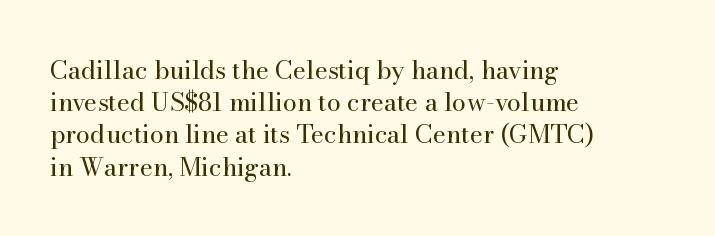
The image shows 25 px text type, upright; set left-aligned, normal line spacing (1.29x), normal letter spacing, not underlined.
